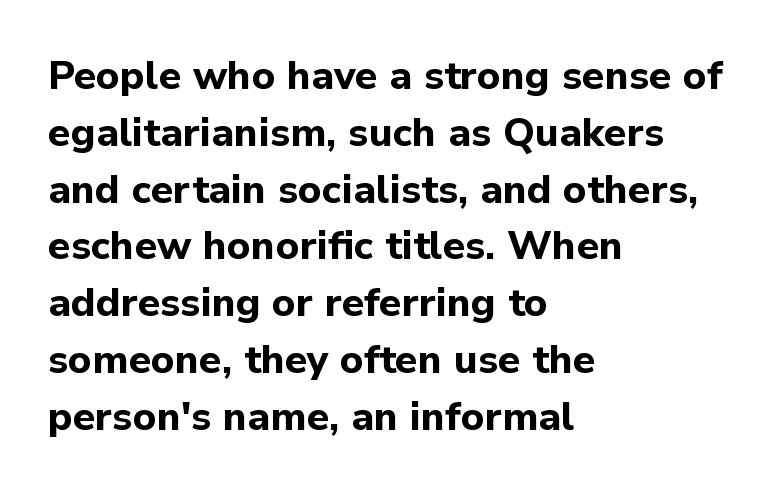
Q: Is the text bold? A: Yes.
Q: Is the text italic (slanted)? A: No, it is upright.
Q: Is the typeface a serif or a sans-serif typeface? A: Sans-serif.
Q: Is the text underlined? A: No.
Q: How is the paragraph aligned? A: Left-aligned.
Q: Is the spacing between letters normal or unusually wide? A: Normal.
Q: Is the spacing between lines tight, normal or loose? A: Normal.
Q: Width (condensed, normal, or wide)? A: Normal.
Q: Stroke contrast? A: Low.
Q: x-height? A: Medium.
Q: Monospaced? A: No.
